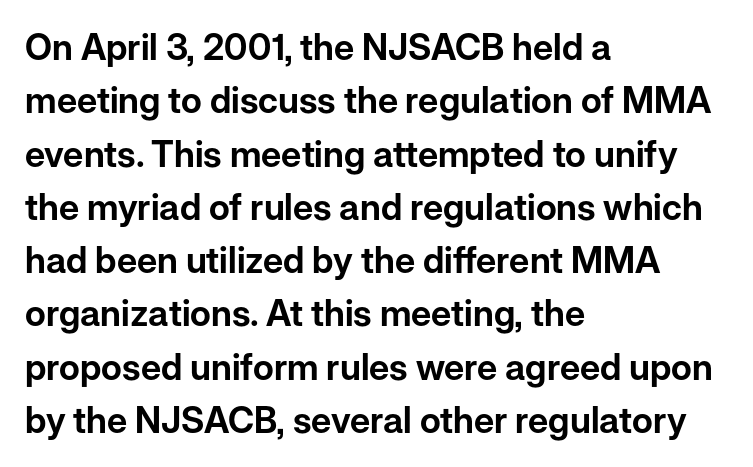
Check the space under the baseline: it is left empty. This sample uses an upright cut, with every glyph sitting square on the baseline. Interline gaps are of average width in this sample. Caption: standard tracking, unaltered. The rendering shows plain stroke endings on the letterforms — a sans-serif design.
